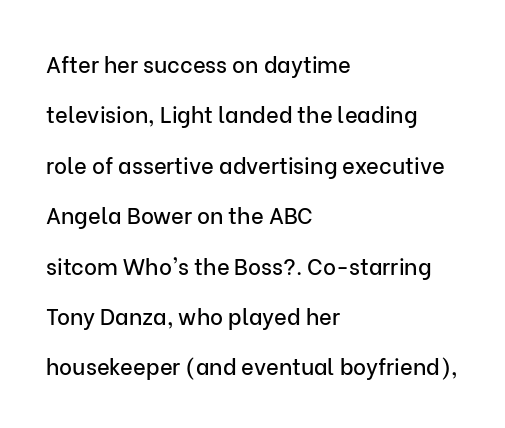
{"italic": "no", "underline": "no", "align": "left", "line_spacing": "loose", "line_spacing_ratio": 2.29, "letter_spacing": "normal", "letter_spacing_em": 0.0, "glyph_px": 22}
